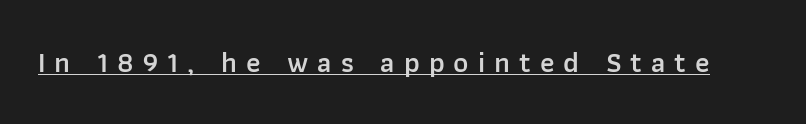
Proportional: the letters do not fall into vertical columns. This sample uses an upright cut, with every glyph sitting square on the baseline. Inter-character spacing is expanded well beyond the font's built-in metrics. The words here are underlined. The characters look somewhat weighty, a semibold short of true bold.
